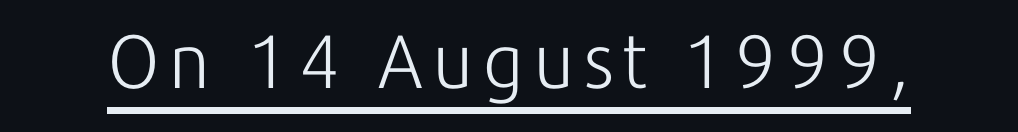
{"serif": "no", "italic": "no", "bold": "no", "weight": "light", "width": "normal", "stroke_contrast": "low", "x_height": "medium", "monospaced": "no", "underline": "yes", "glyph_px": 76}
